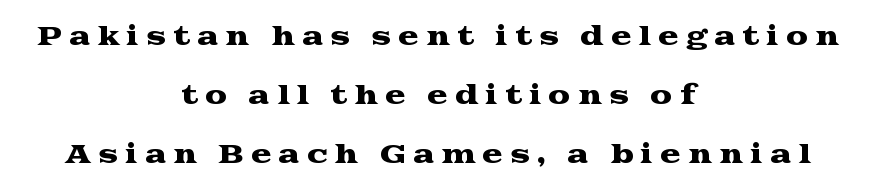
The lines are spread far apart with generous leading. Display-style spreading of the glyphs; the letterfit is very open. This sample is center-justified, so both line endings float freely. The strip under each line holds only bare page. Does the lettering tilt? It doesn't — this is upright.
